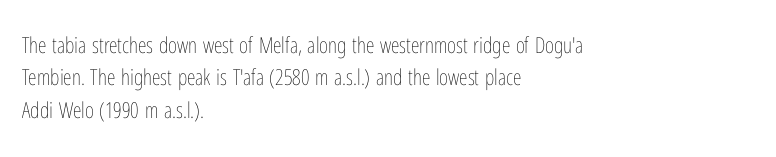
Q: Is the text bold? A: No.
Q: Is the text italic (slanted)? A: No, it is upright.
Q: Is the text underlined? A: No.
Q: How is the paragraph aligned? A: Left-aligned.
Q: Is the spacing between letters normal or unusually wide? A: Normal.
Q: Is the spacing between lines tight, normal or loose? A: Normal.
